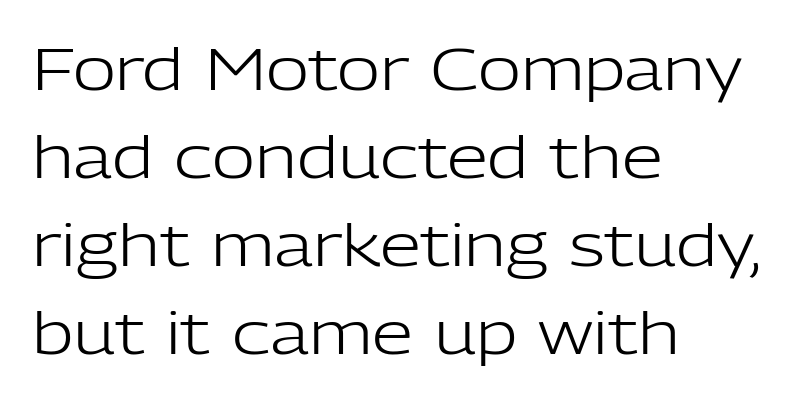
The letterforms sit at book weight or below. Observe the ordinary spacing: letters are neighbours, not strangers. Do the characters align in a grid? No, the font is proportional. Characters remain perfectly vertical along every line. The block of text has a typical density, with ordinary space between rows.
